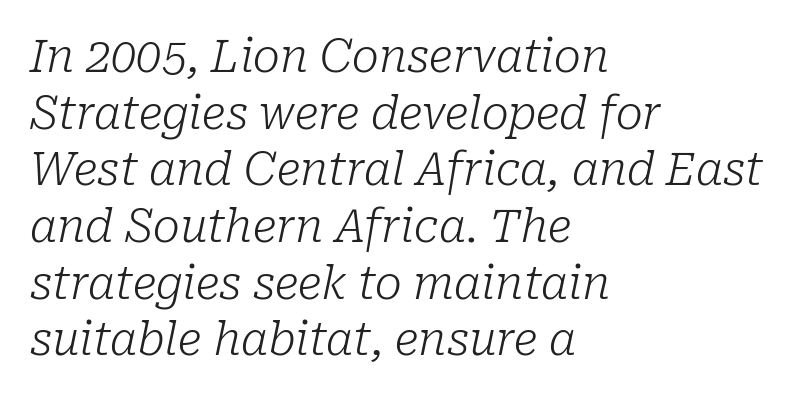
Q: Is the text bold? A: No.
Q: Is the text italic (slanted)? A: Yes, it leans right by about 10 degrees.
Q: Is the typeface a serif or a sans-serif typeface? A: Serif.
Q: Is the text underlined? A: No.
Q: How is the paragraph aligned? A: Left-aligned.
Q: Is the spacing between letters normal or unusually wide? A: Normal.
Q: Is the spacing between lines tight, normal or loose? A: Normal.
Q: Width (condensed, normal, or wide)? A: Normal.
Q: Stroke contrast? A: Low.
Q: x-height? A: Medium.
Q: Monospaced? A: No.
